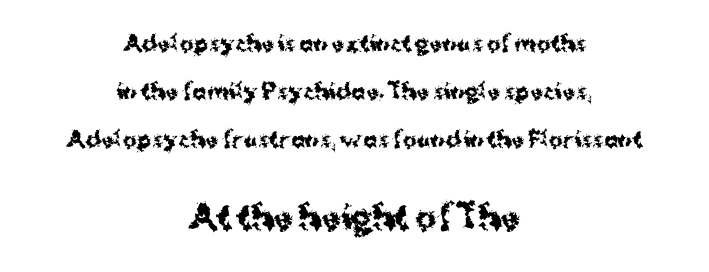
Q: Is the text bold? A: Yes.
Q: Is the text italic (slanted)? A: No, it is upright.
Q: Is the typeface a serif or a sans-serif typeface? A: Sans-serif.
Q: Is the text underlined? A: No.
Q: How is the paragraph aligned? A: Centered.
Q: Is the spacing between letters normal or unusually wide? A: Normal.
Q: Is the spacing between lines tight, normal or loose? A: Loose.
Q: Which block of text is set in a larger size, the first (top) or the second (bottom)? A: The second (bottom) one.
Q: Width (condensed, normal, or wide)? A: Normal.
Q: Stroke contrast? A: Medium.
Q: x-height? A: Medium.
Q: Monospaced? A: No.
